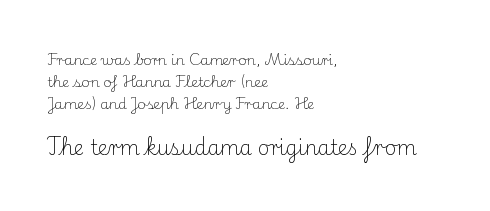
Here the second block reads like a headline and the first like body copy. Is the block centered? No — it sits flush against the left margin. The line texture is even and compact thanks to regular tracking. Do the letters lean? They stand straight. The words here are not underlined. Leading: standard.
